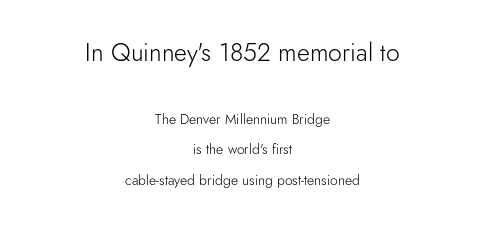
The image shows 25 px text type, upright; set centered, loose line spacing (2.19x), normal letter spacing, not underlined; the first (top) block is 1.79x larger.
